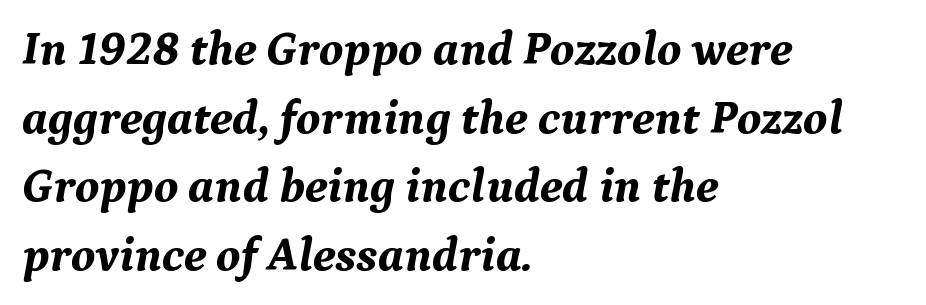
The image shows 48 px bold serif type, italic (leaning right); set left-aligned, normal line spacing (1.43x), normal letter spacing, not underlined; medium stroke contrast and a medium x-height.
